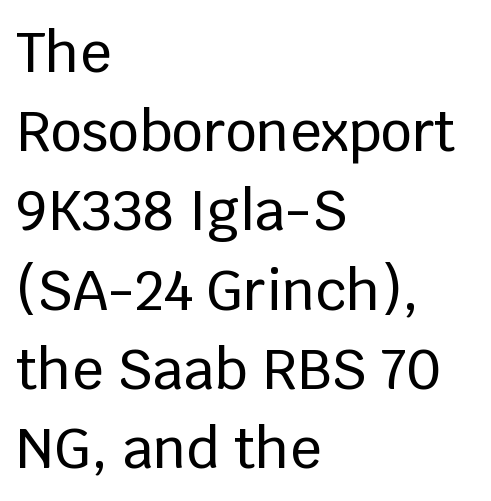
Q: Is the text italic (slanted)? A: No, it is upright.
Q: Is the typeface a serif or a sans-serif typeface? A: Sans-serif.
Q: Is the text underlined? A: No.
Q: How is the paragraph aligned? A: Left-aligned.
Q: Is the spacing between letters normal or unusually wide? A: Normal.
Q: Is the spacing between lines tight, normal or loose? A: Normal.
Q: Width (condensed, normal, or wide)? A: Normal.
Q: Stroke contrast? A: Low.
Q: x-height? A: Large.
Q: Monospaced? A: No.
